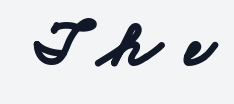
The image shows 65 px bold, wide sans-serif type; set unusually wide letter spacing (+0.37 em), not underlined; low stroke contrast and a small x-height.
